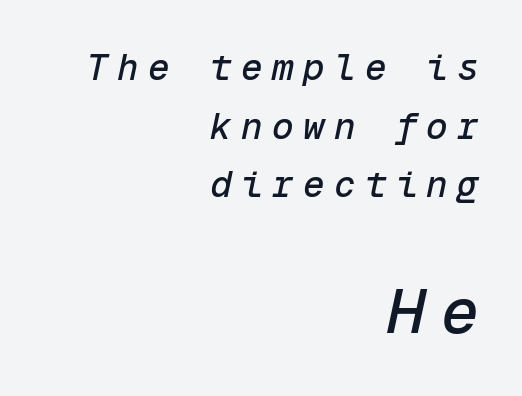
{"italic": "yes", "lean": "right", "slant_degrees": 12, "width": "normal", "stroke_contrast": "low", "x_height": "medium", "monospaced": "yes", "underline": "no", "align": "right", "line_spacing": "normal", "line_spacing_ratio": 1.63, "letter_spacing": "wide", "letter_spacing_em": 0.26, "larger_block": "second", "size_ratio": 1.75, "glyph_px": 63}
